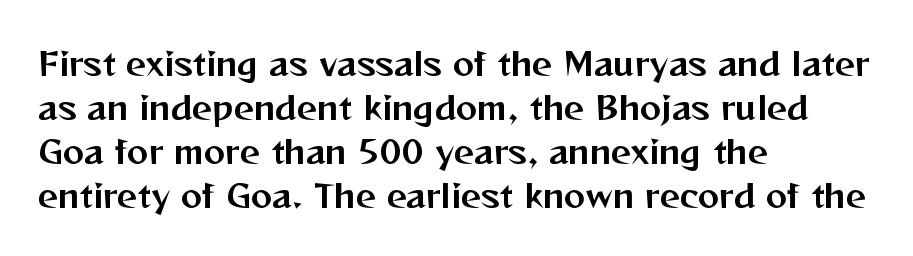
{"serif": "no", "italic": "no", "width": "normal", "stroke_contrast": "medium", "x_height": "medium", "monospaced": "no", "underline": "no", "align": "left", "line_spacing": "normal", "line_spacing_ratio": 1.37, "letter_spacing": "normal", "letter_spacing_em": 0.0, "glyph_px": 32}
